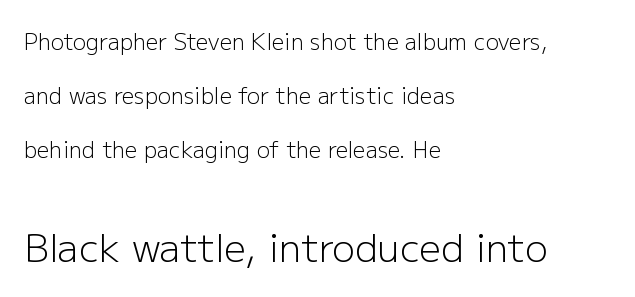
In CSS terms this would be text-align: left. Classification — sans serif. A student would notice the bottom passage is typeset larger than what precedes it. These glyphs show unthickened strokes, regular width or finer. Proportional: the letters do not fall into vertical columns. Quick note: interline space is abundant.
